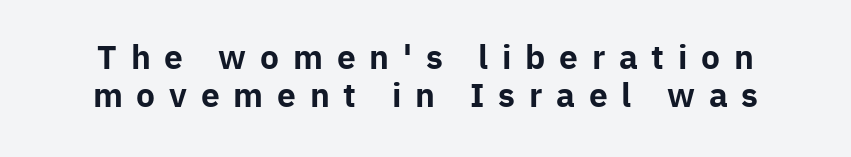
{"serif": "no", "italic": "no", "bold": "yes", "weight": "bold", "width": "normal", "stroke_contrast": "low", "x_height": "medium", "monospaced": "no", "underline": "no", "line_spacing_ratio": 1.18, "letter_spacing": "wide", "letter_spacing_em": 0.43, "glyph_px": 32}
